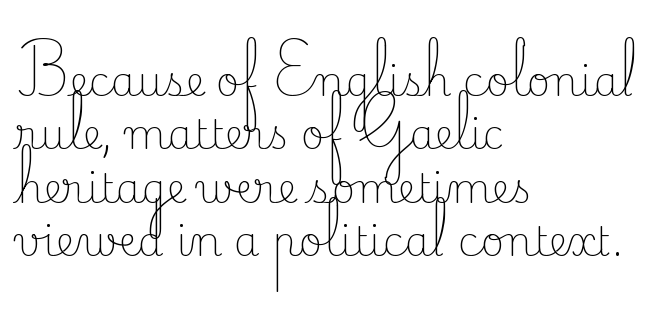
The image shows 41 px light serif type, upright; set left-aligned, normal line spacing (1.3x), normal letter spacing, not underlined; low stroke contrast and a small x-height.
